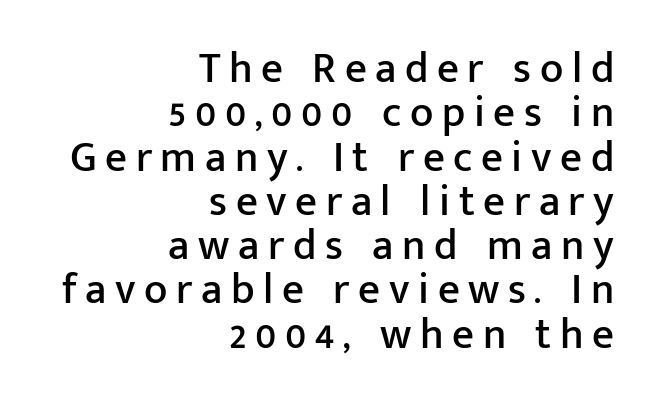
Is this a fixed-width face? No — the glyphs have proportional, varying widths. This sample uses expanded letter spacing, leaving extra air between glyphs. The text was rendered using a sans face with plain stroke endings. Does the copy run flush right? Yes — the right margin is perfectly even.
